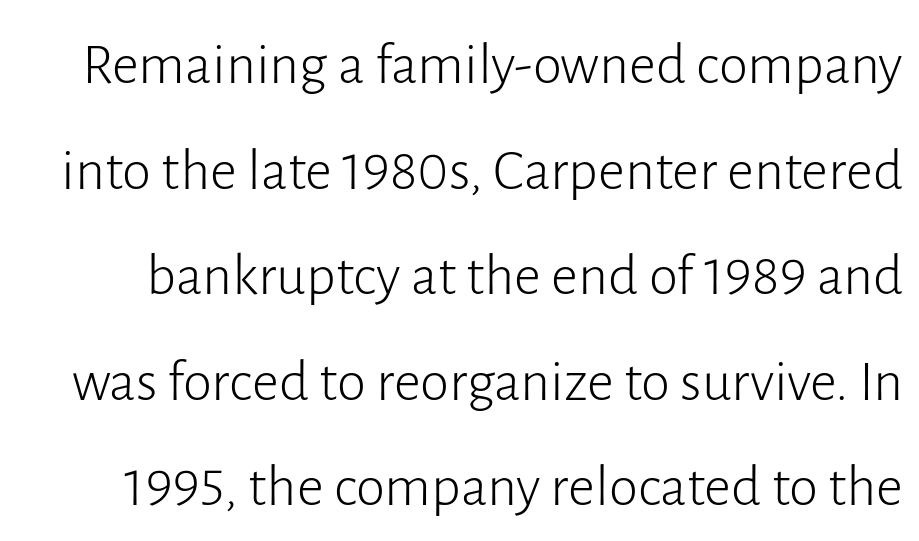
{"serif": "no", "italic": "no", "bold": "no", "weight": "light", "width": "normal", "stroke_contrast": "low", "x_height": "medium", "monospaced": "no", "underline": "no", "line_spacing_ratio": 1.79, "letter_spacing": "normal", "letter_spacing_em": 0.0, "glyph_px": 59}
